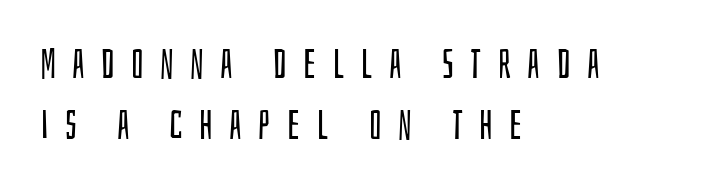
A typesetter would call this proportional, since set widths differ per character. The letters stand upright; this is a roman face. The zone under the glyphs is completely vacant. Reading down the column, the eye jumps a familiar distance to each next line.
